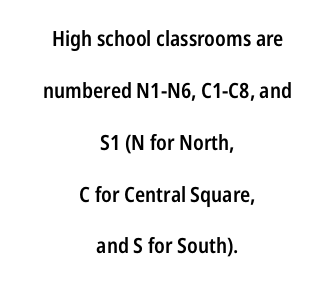
Does the copy run flush right? No — it is centered line by line. No word sits above an underline. The letters stand upright; this is a roman face. This block would shrink considerably if given ordinary leading; it's expanded now.
